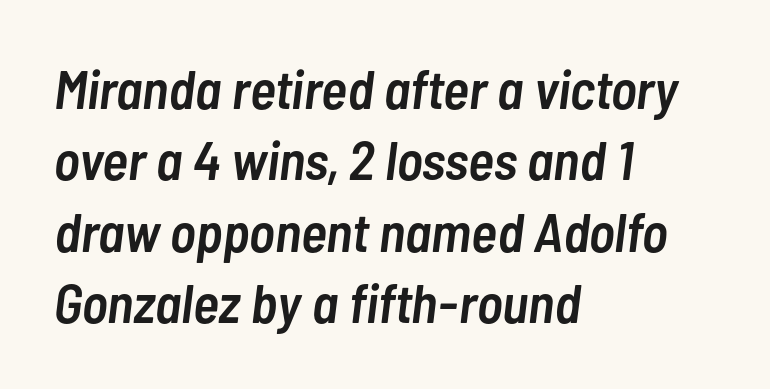
A normal amount of white space separates one row of letters from the next. Each letter keeps its own natural width here, so spacing adapts to shape. The specimen omits any rule beneath the text block's lines. Observe the ordinary spacing: letters are neighbours, not strangers. Is the type slanted? Yes — the strokes lean at a clear angle. Line beginnings align vertically; line endings do not.
